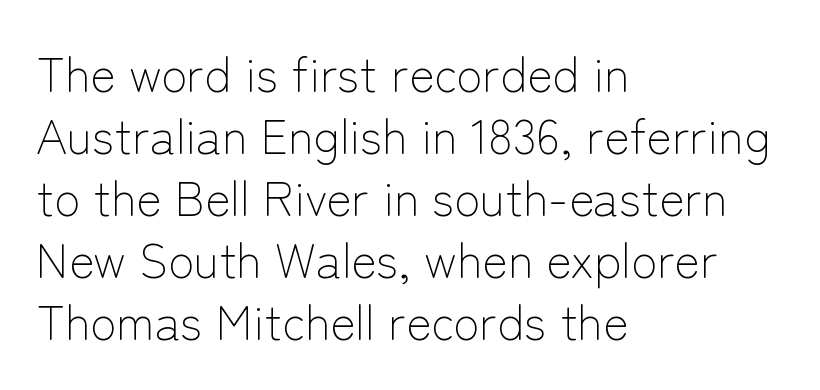
{"serif": "no", "italic": "no", "bold": "no", "weight": "light", "width": "normal", "stroke_contrast": "low", "x_height": "medium", "monospaced": "no", "underline": "no", "align": "left", "line_spacing": "normal", "line_spacing_ratio": 1.29, "letter_spacing": "normal", "letter_spacing_em": 0.0, "glyph_px": 48}
